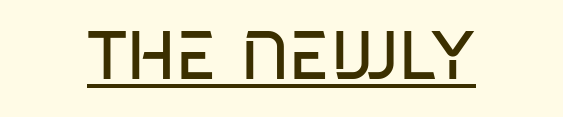
{"serif": "no", "bold": "no", "weight": "regular", "width": "condensed", "stroke_contrast": "low", "x_height": "large", "monospaced": "no", "underline": "yes", "letter_spacing": "normal", "letter_spacing_em": 0.0, "glyph_px": 68}
